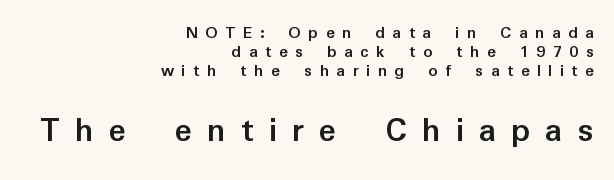
Q: Is the text bold? A: Yes.
Q: Is the text italic (slanted)? A: No, it is upright.
Q: Is the typeface a serif or a sans-serif typeface? A: Sans-serif.
Q: Is the text underlined? A: No.
Q: How is the paragraph aligned? A: Right-aligned.
Q: Is the spacing between letters normal or unusually wide? A: Unusually wide.
Q: Is the spacing between lines tight, normal or loose? A: Tight.
Q: Which block of text is set in a larger size, the first (top) or the second (bottom)? A: The second (bottom) one.
Q: Width (condensed, normal, or wide)? A: Normal.
Q: Stroke contrast? A: Low.
Q: x-height? A: Medium.
Q: Monospaced? A: No.
